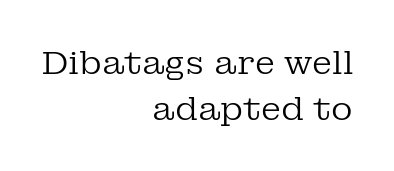
{"serif": "yes", "italic": "no", "bold": "no", "weight": "regular", "width": "normal", "stroke_contrast": "low", "x_height": "medium", "monospaced": "no", "underline": "no", "align": "right", "line_spacing": "normal", "line_spacing_ratio": 1.38, "letter_spacing": "normal", "letter_spacing_em": 0.0, "glyph_px": 33}
